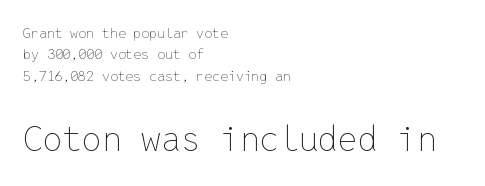
{"italic": "no", "bold": "no", "weight": "thin", "width": "normal", "stroke_contrast": "low", "x_height": "medium", "monospaced": "yes", "underline": "no", "align": "left", "line_spacing": "normal", "line_spacing_ratio": 1.53, "letter_spacing": "normal", "letter_spacing_em": 0.0, "larger_block": "second", "size_ratio": 2.5, "glyph_px": 35}
